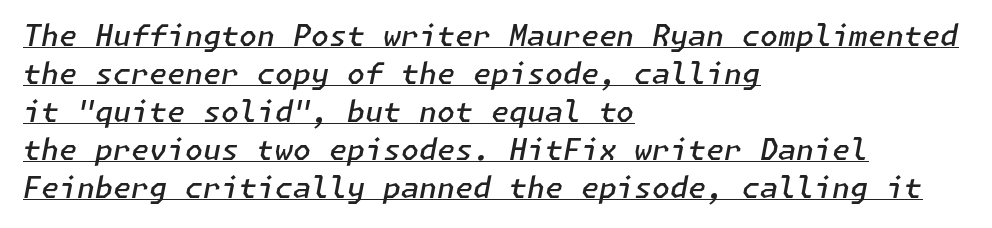
The image shows 29 px semibold type, italic (leaning right); set left-aligned, normal line spacing (1.31x), normal letter spacing, underlined; low stroke contrast and a medium x-height.
